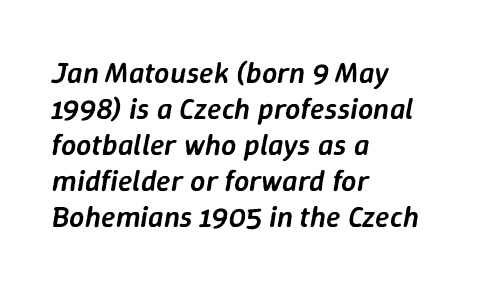
Which margin do the lines hug? The left one — the right edge is uneven. The tracking reads as untouched default to a designer's eye. Anything drawn beneath the words? Only blank space. In terms of posture, this sample is oblique. What weight is shown? A semibold, between regular and bold.
